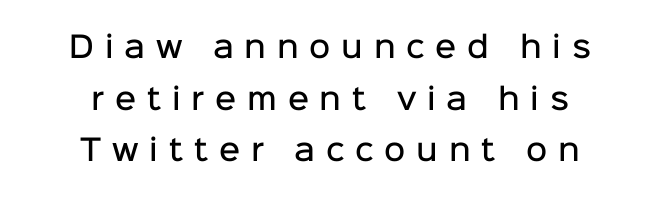
The image shows 29 px semibold sans-serif type, upright; set centered, line spacing 1.78x, unusually wide letter spacing (+0.37 em), not underlined; low stroke contrast and a medium x-height.
